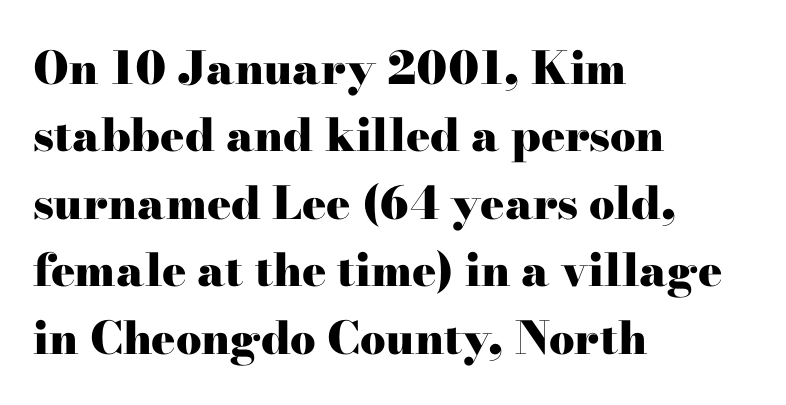
Q: Is the text bold? A: Yes.
Q: Is the text italic (slanted)? A: No, it is upright.
Q: Is the typeface a serif or a sans-serif typeface? A: Serif.
Q: Is the text underlined? A: No.
Q: How is the paragraph aligned? A: Left-aligned.
Q: Is the spacing between letters normal or unusually wide? A: Normal.
Q: Is the spacing between lines tight, normal or loose? A: Normal.
Q: Width (condensed, normal, or wide)? A: Wide.
Q: Stroke contrast? A: High.
Q: x-height? A: Small.
Q: Monospaced? A: No.
